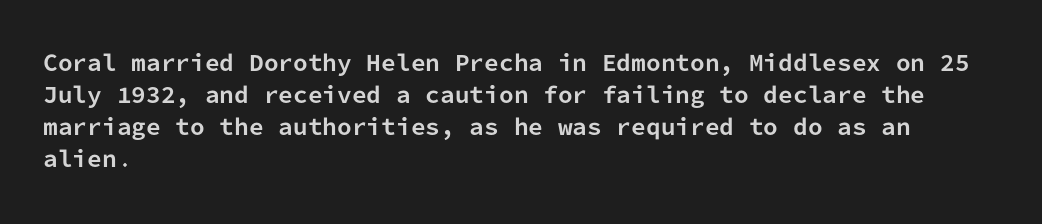
The image shows 21 px bold type, upright; set left-aligned, normal line spacing (1.52x), normal letter spacing, not underlined.
